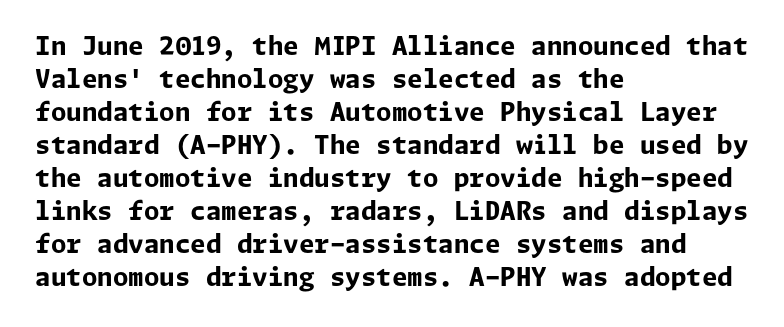
{"italic": "no", "bold": "yes", "underline": "no", "align": "left", "line_spacing": "normal", "line_spacing_ratio": 1.32, "letter_spacing": "normal", "letter_spacing_em": 0.0, "glyph_px": 25}
